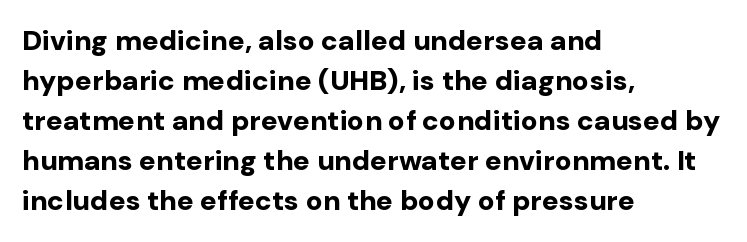
Q: Is the text bold? A: Yes.
Q: Is the text italic (slanted)? A: No, it is upright.
Q: Is the typeface a serif or a sans-serif typeface? A: Sans-serif.
Q: Is the text underlined? A: No.
Q: How is the paragraph aligned? A: Left-aligned.
Q: Is the spacing between letters normal or unusually wide? A: Normal.
Q: Is the spacing between lines tight, normal or loose? A: Normal.
Q: Width (condensed, normal, or wide)? A: Normal.
Q: Stroke contrast? A: Low.
Q: x-height? A: Medium.
Q: Monospaced? A: No.
